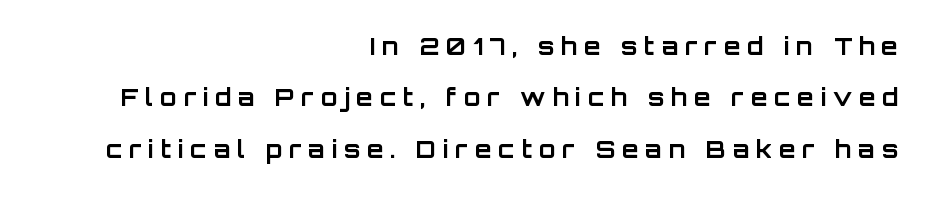
{"italic": "no", "bold": "yes", "underline": "no", "align": "right", "line_spacing": "loose", "line_spacing_ratio": 2.14, "letter_spacing": "wide", "letter_spacing_em": 0.28, "glyph_px": 24}
